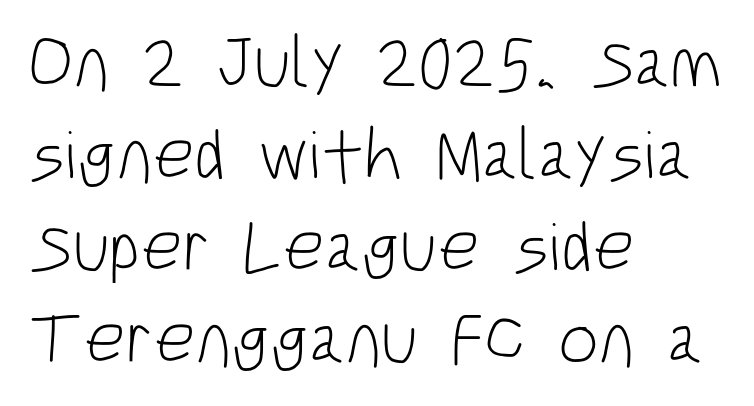
The image shows 72 px light, condensed sans-serif type, upright; set left-aligned, normal line spacing (1.28x), normal letter spacing, not underlined; low stroke contrast and a large x-height.
